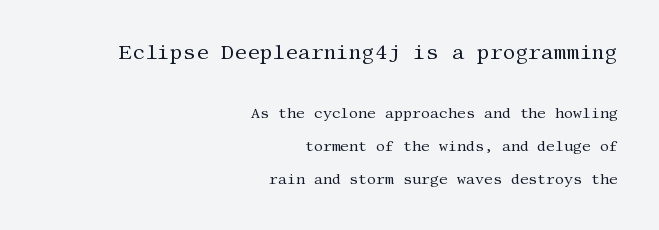
The image shows 20 px text type, upright; set right-aligned, loose line spacing (2.38x), normal letter spacing, not underlined; the first (top) block is 1.43x larger.
